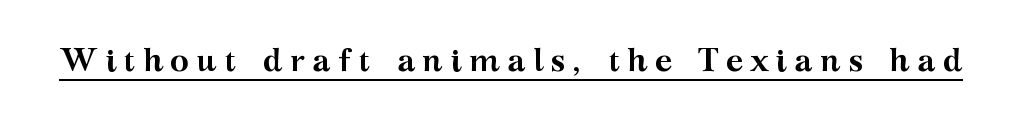
{"serif": "yes", "italic": "no", "bold": "yes", "weight": "semibold", "width": "wide", "stroke_contrast": "medium", "x_height": "medium", "monospaced": "no", "underline": "yes", "letter_spacing": "wide", "letter_spacing_em": 0.22, "glyph_px": 32}
